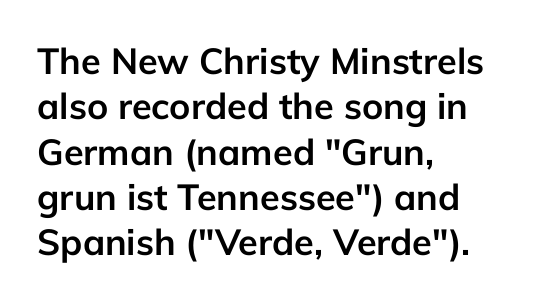
Q: Is the text bold? A: Yes.
Q: Is the text italic (slanted)? A: No, it is upright.
Q: Is the typeface a serif or a sans-serif typeface? A: Sans-serif.
Q: Is the text underlined? A: No.
Q: How is the paragraph aligned? A: Left-aligned.
Q: Is the spacing between letters normal or unusually wide? A: Normal.
Q: Is the spacing between lines tight, normal or loose? A: Normal.
Q: Width (condensed, normal, or wide)? A: Normal.
Q: Stroke contrast? A: Low.
Q: x-height? A: Medium.
Q: Monospaced? A: No.
